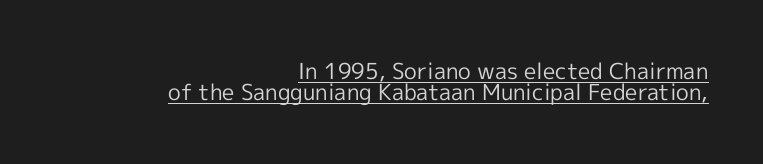
The image shows 22 px text type, upright; set right-aligned, tight line spacing (0.97x), normal letter spacing, underlined.
